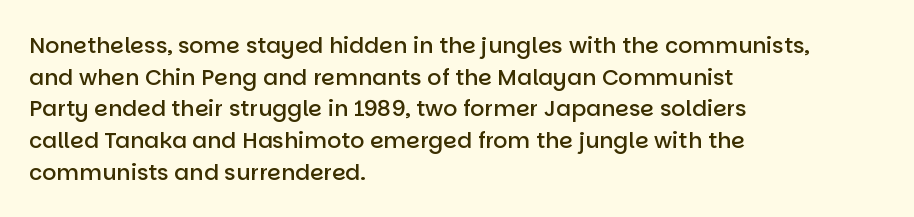
Q: Is the text bold? A: Semi-bold.
Q: Is the text italic (slanted)? A: No, it is upright.
Q: Is the text underlined? A: No.
Q: How is the paragraph aligned? A: Left-aligned.
Q: Is the spacing between letters normal or unusually wide? A: Normal.
Q: Is the spacing between lines tight, normal or loose? A: Normal.
